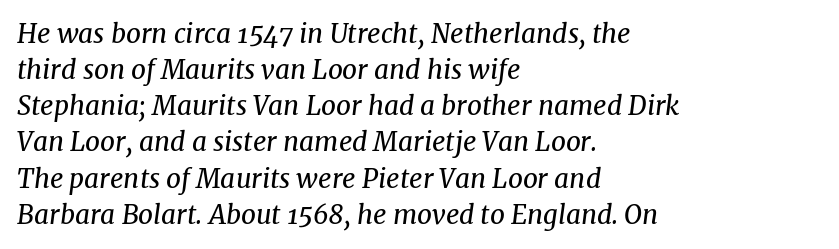
The image shows 26 px text type, italic (leaning right); set left-aligned, normal line spacing (1.39x), normal letter spacing, not underlined.
